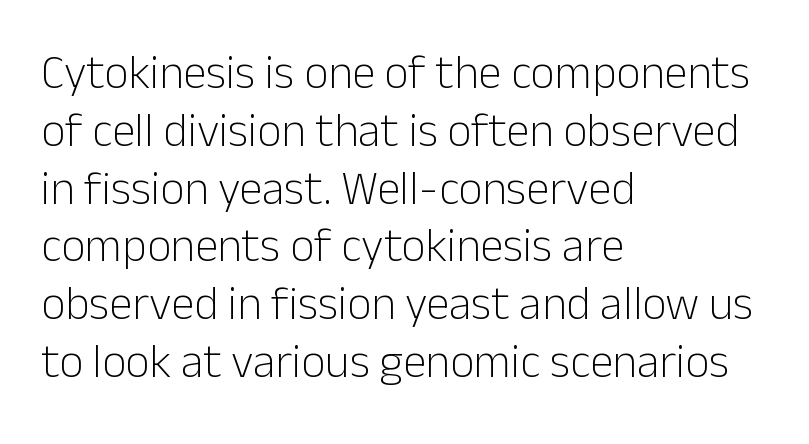
The image shows 47 px light sans-serif type, upright; set left-aligned, line spacing 1.23x, normal letter spacing, not underlined; low stroke contrast and a medium x-height.
